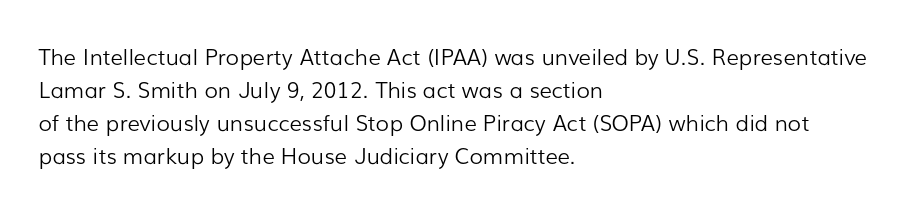
{"italic": "no", "bold": "no", "underline": "no", "align": "left", "line_spacing": "normal", "line_spacing_ratio": 1.5, "letter_spacing": "normal", "letter_spacing_em": 0.0, "glyph_px": 22}
